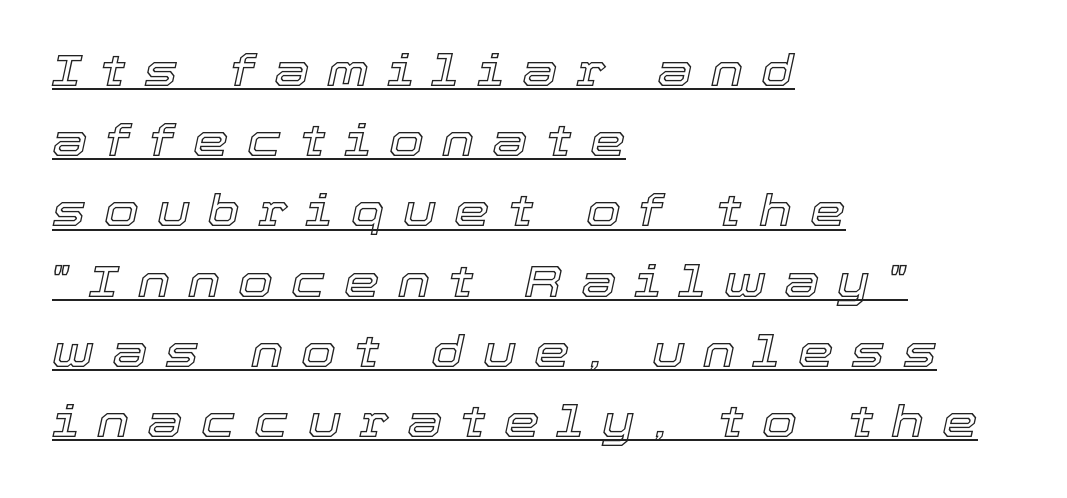
Compared with typical paragraphs, the rows here are spaced about the same. The passage shown is typed in a proportional face where columns would drift. Compared with a centered layout, this one pins lines to the left instead. The specimen includes a rule beneath the text block's lines.
